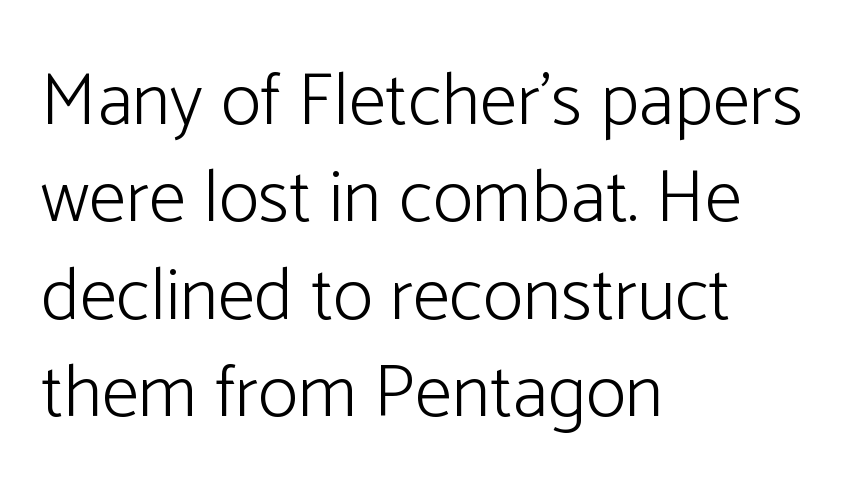
The letters carry no serifs — their stems end cleanly without finishing strokes. Does the leading feel generous? No, just average. Posture: vertical. The weight tops out at a normal text grade. The face used here is proportionally spaced, like ordinary book or web type.
